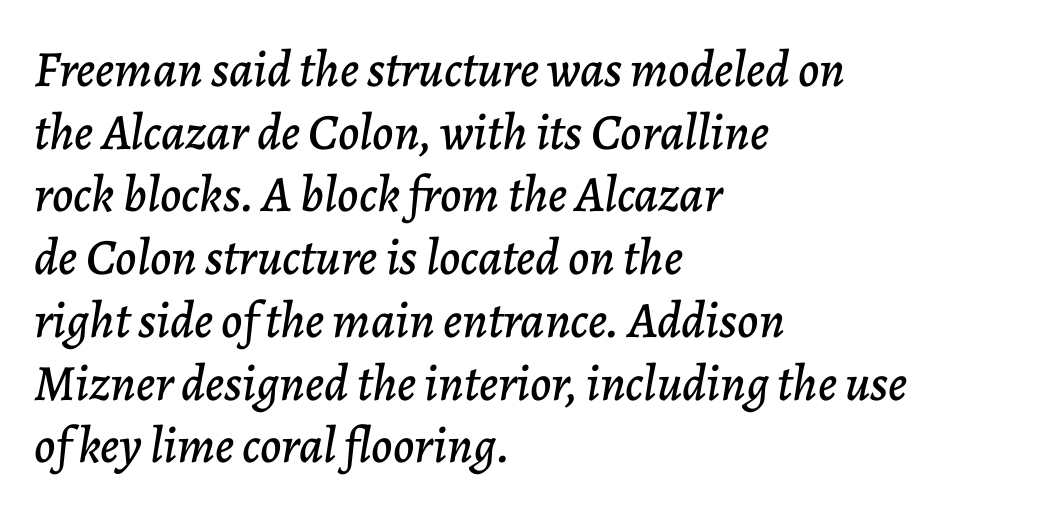
When letters slant like this, we call the style italic. This sample has the flowing, uneven cadence of proportional lettering. The passage is arranged the way most books set body copy — flush left. You could call the tracking neutral — neither tight nor loose. Lines of text with bare space underneath.
